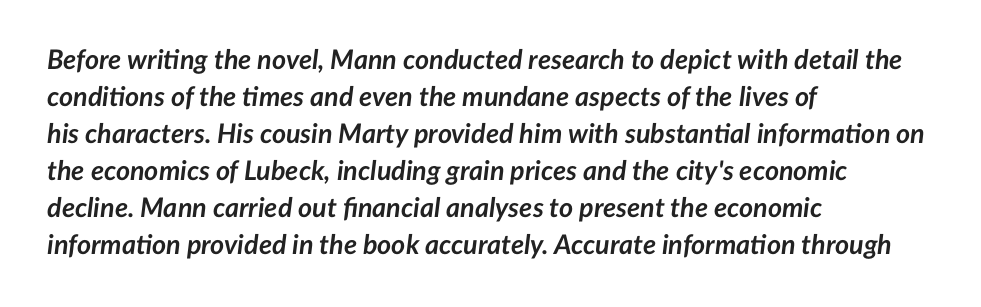
Rendered with sloped, italic letterforms. The rows are spaced the way most documents space them. A dark, heavy texture on the line: the type is bold. Unmarked baselines from the first word to the last. Line starts are locked; line ends wander.
